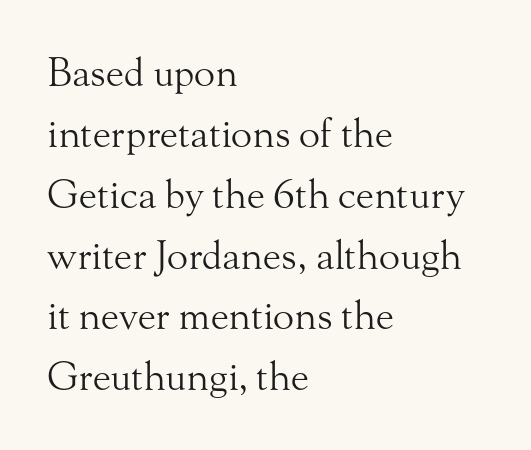
The image shows 39 px light serif type, upright; set left-aligned, normal line spacing (1.56x), normal letter spacing, not underlined; medium stroke contrast and a small x-height.
